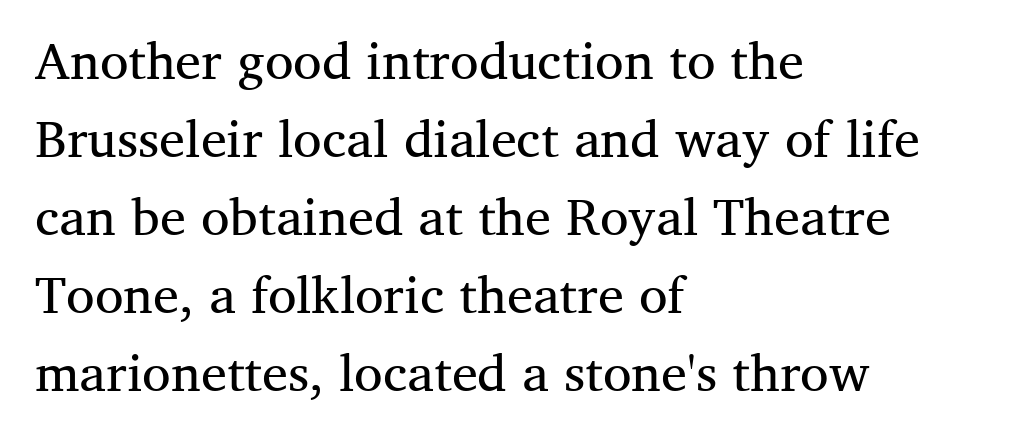
The image shows 52 px regular-weight serif type, upright; set left-aligned, normal line spacing (1.5x), normal letter spacing, not underlined; medium stroke contrast and a medium x-height.
